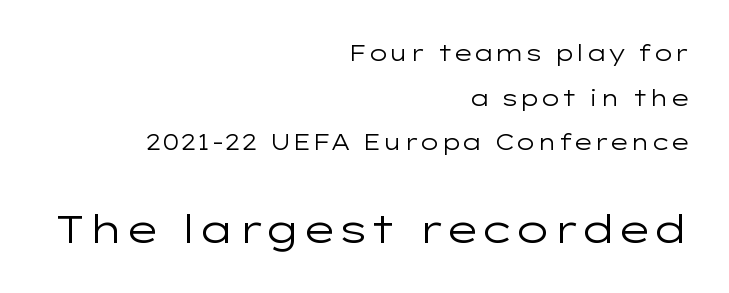
{"serif": "no", "italic": "no", "bold": "no", "weight": "regular", "width": "wide", "stroke_contrast": "low", "x_height": "medium", "monospaced": "no", "underline": "no", "align": "right", "line_spacing": "loose", "line_spacing_ratio": 2.03, "letter_spacing": "normal", "letter_spacing_em": 0.0, "larger_block": "second", "size_ratio": 1.77, "glyph_px": 39}
